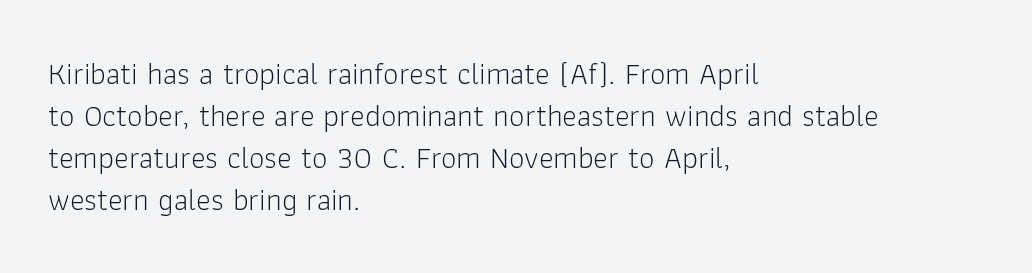
A typesetter would label this face a sans. A typesetter would call this zero additional tracking. The rendering uses natural spacing where letterforms have individual widths. These glyphs show unthickened strokes, regular width or finer. The leading is moderate, giving the passage an even texture.
